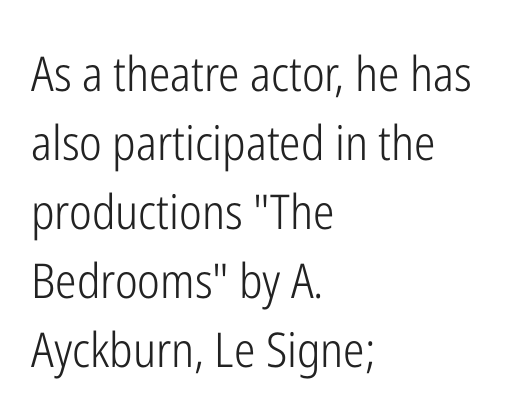
The image shows 48 px light, condensed sans-serif type, upright; set left-aligned, normal line spacing (1.44x), normal letter spacing, not underlined; low stroke contrast and a medium x-height.
